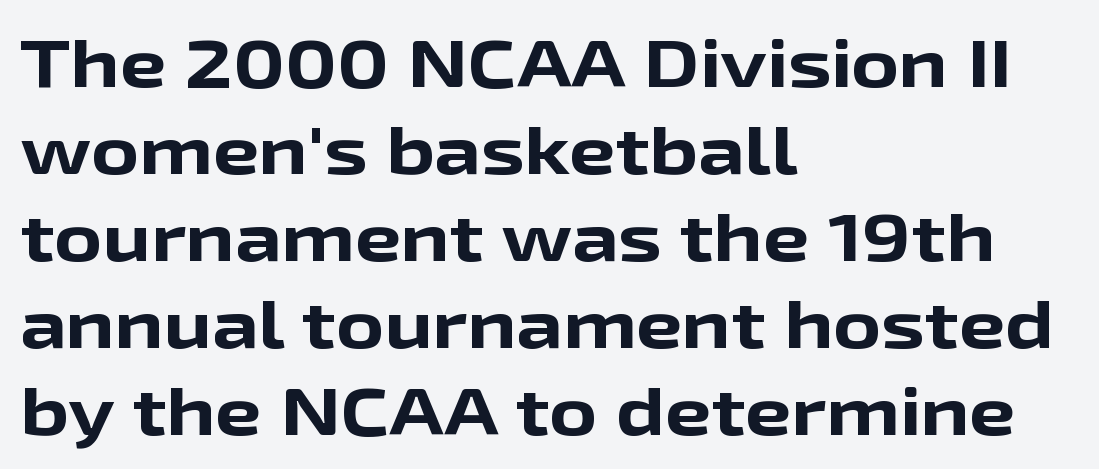
{"serif": "no", "italic": "no", "bold": "yes", "weight": "bold", "width": "wide", "stroke_contrast": "low", "x_height": "medium", "monospaced": "no", "underline": "no", "align": "left", "line_spacing": "normal", "line_spacing_ratio": 1.32, "letter_spacing": "normal", "letter_spacing_em": 0.0, "glyph_px": 66}
